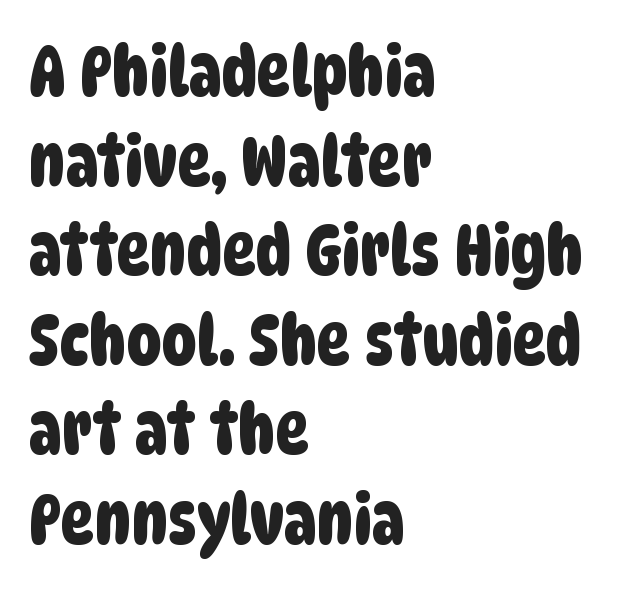
The image shows 70 px condensed sans-serif type; set left-aligned, normal line spacing (1.28x), normal letter spacing, not underlined; low stroke contrast and a large x-height.
